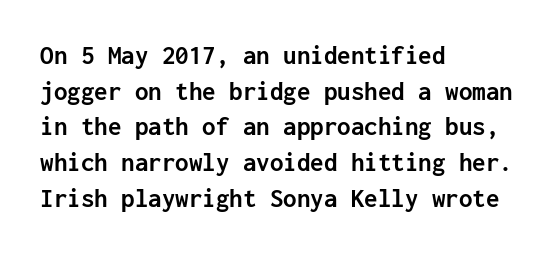
Q: Is the text bold? A: Yes.
Q: Is the text italic (slanted)? A: No, it is upright.
Q: Is the text underlined? A: No.
Q: How is the paragraph aligned? A: Left-aligned.
Q: Is the spacing between letters normal or unusually wide? A: Normal.
Q: Is the spacing between lines tight, normal or loose? A: Normal.
